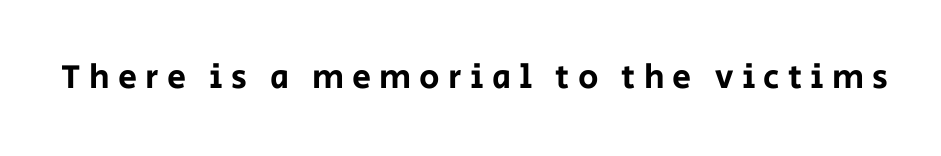
Q: Is the text italic (slanted)? A: No, it is upright.
Q: Is the typeface a serif or a sans-serif typeface? A: Sans-serif.
Q: Is the text underlined? A: No.
Q: Is the spacing between letters normal or unusually wide? A: Unusually wide.
Q: Width (condensed, normal, or wide)? A: Normal.
Q: Stroke contrast? A: Low.
Q: x-height? A: Large.
Q: Monospaced? A: No.
